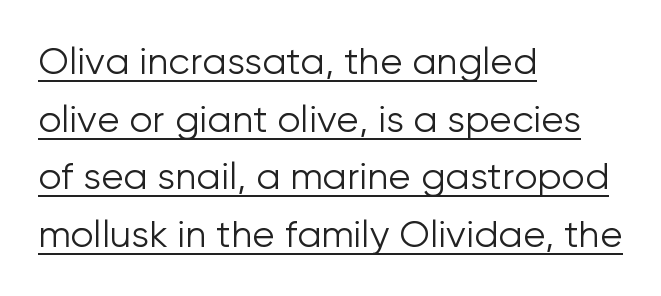
The letters stand upright; this is a roman face. Each line of the rendering has a horizontal stroke beneath the glyphs. Stem width sits at or under what a default text font uses. These lines keep a tight, regular rhythm from letter to letter. Line starts are locked; line ends wander. Does the leading feel generous? No, just average.
